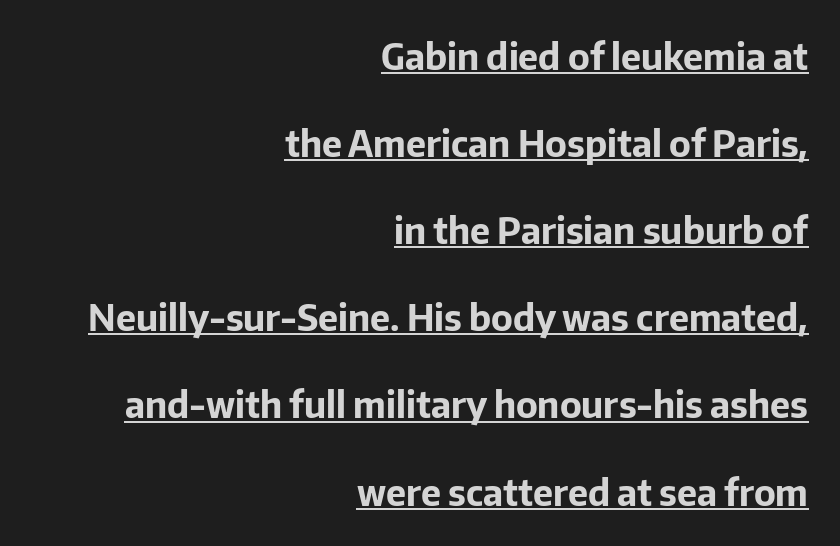
{"serif": "no", "italic": "no", "bold": "yes", "weight": "bold", "width": "normal", "stroke_contrast": "low", "x_height": "medium", "monospaced": "no", "underline": "yes", "align": "right", "line_spacing": "loose", "line_spacing_ratio": 2.42, "letter_spacing": "normal", "letter_spacing_em": 0.0, "glyph_px": 36}
